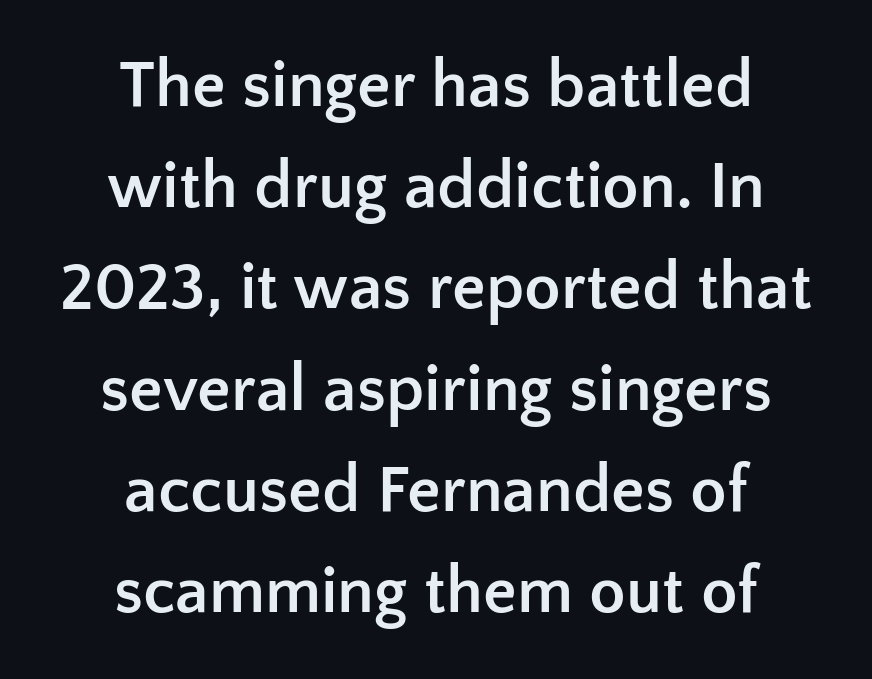
The image shows 67 px semibold sans-serif type, upright; set centered, normal line spacing (1.51x), normal letter spacing, not underlined; low stroke contrast and a medium x-height.
